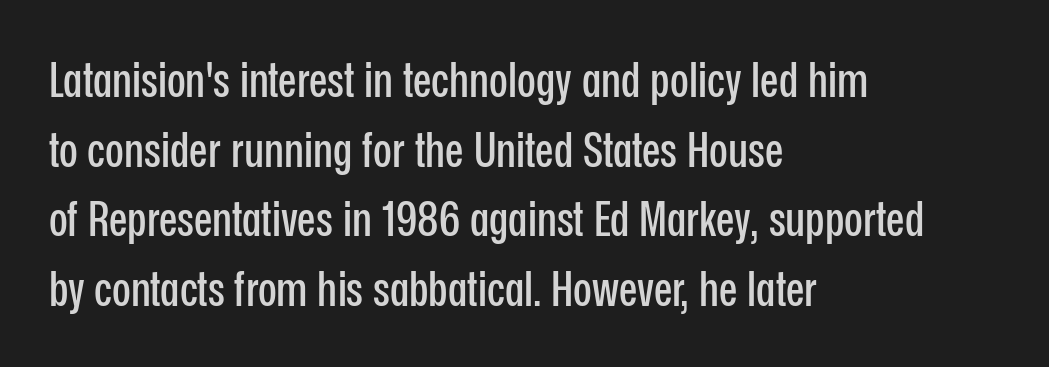
Vertical strokes here are truly vertical. The words here are not underlined. Is the block centered? No — it sits flush against the left margin. Is the letter spacing exaggerated? No — it looks like the ordinary default. Each letter keeps its own natural width here, so spacing adapts to shape. How would I describe the line gaps? Plain and ordinary.
